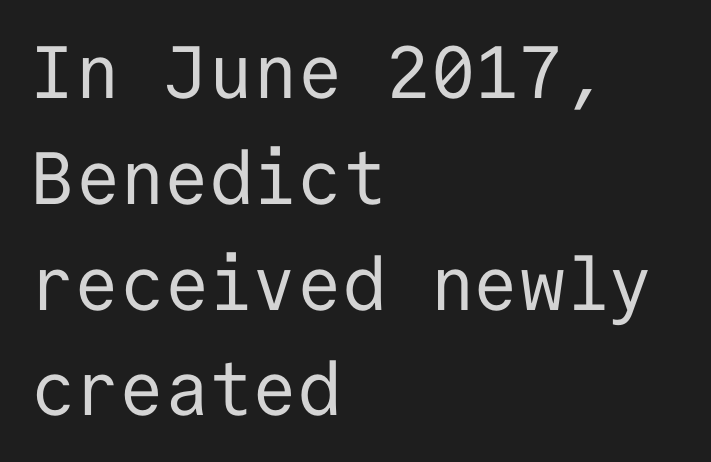
Q: Is the text bold? A: No.
Q: Is the text italic (slanted)? A: No, it is upright.
Q: Is the typeface a serif or a sans-serif typeface? A: Sans-serif.
Q: Is the text underlined? A: No.
Q: How is the paragraph aligned? A: Left-aligned.
Q: Is the spacing between letters normal or unusually wide? A: Normal.
Q: Is the spacing between lines tight, normal or loose? A: Normal.
Q: Width (condensed, normal, or wide)? A: Normal.
Q: Stroke contrast? A: Low.
Q: x-height? A: Medium.
Q: Monospaced? A: Yes.
